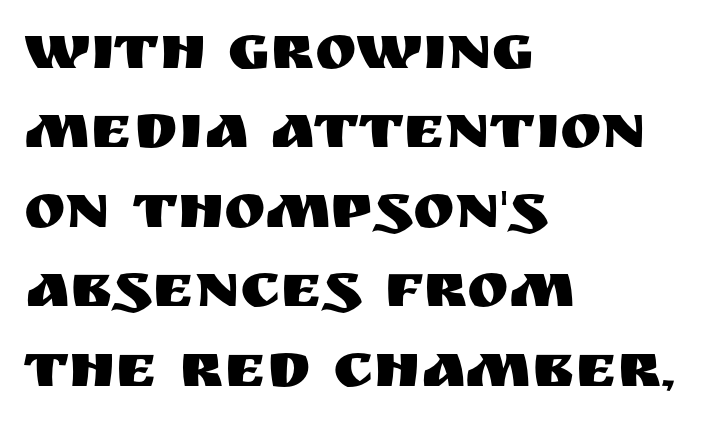
Q: Is the text italic (slanted)? A: No, it is upright.
Q: Is the typeface a serif or a sans-serif typeface? A: Sans-serif.
Q: Is the text underlined? A: No.
Q: How is the paragraph aligned? A: Left-aligned.
Q: Is the spacing between letters normal or unusually wide? A: Normal.
Q: Is the spacing between lines tight, normal or loose? A: Normal.
Q: Width (condensed, normal, or wide)? A: Normal.
Q: Stroke contrast? A: Medium.
Q: x-height? A: Large.
Q: Monospaced? A: No.
